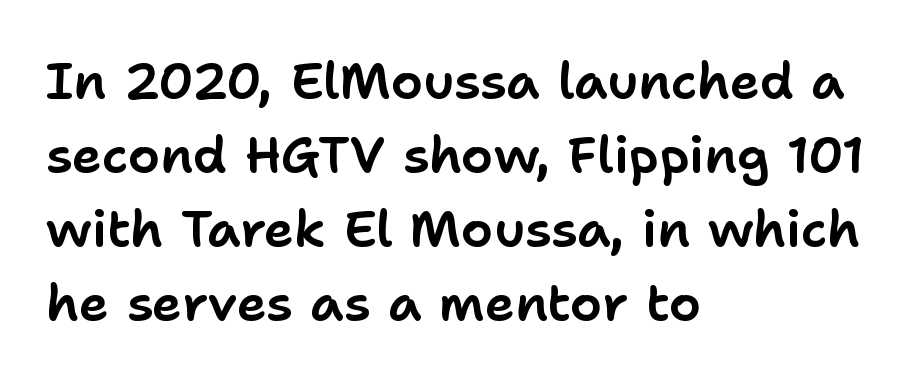
The image shows 51 px sans-serif type, upright; set left-aligned, normal line spacing (1.45x), normal letter spacing, not underlined; low stroke contrast and a medium x-height.
